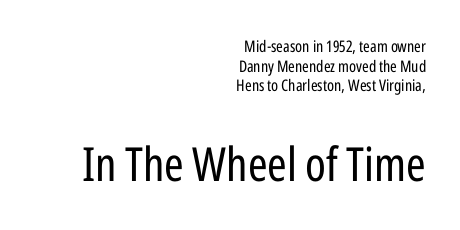
Q: Is the text bold? A: No.
Q: Is the text italic (slanted)? A: No, it is upright.
Q: Is the typeface a serif or a sans-serif typeface? A: Sans-serif.
Q: Is the text underlined? A: No.
Q: How is the paragraph aligned? A: Right-aligned.
Q: Is the spacing between letters normal or unusually wide? A: Normal.
Q: Which block of text is set in a larger size, the first (top) or the second (bottom)? A: The second (bottom) one.
Q: Width (condensed, normal, or wide)? A: Condensed.
Q: Stroke contrast? A: Low.
Q: x-height? A: Medium.
Q: Monospaced? A: No.
